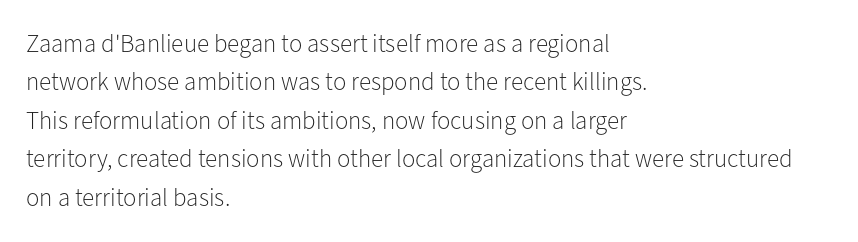
This sample uses an upright cut, with every glyph sitting square on the baseline. The string is rendered with underlining switched off. Tracking value appears to be zero — textbook default spacing. The lines in this sample share a left origin and differ only in where they stop. Vertical spacing — default.
